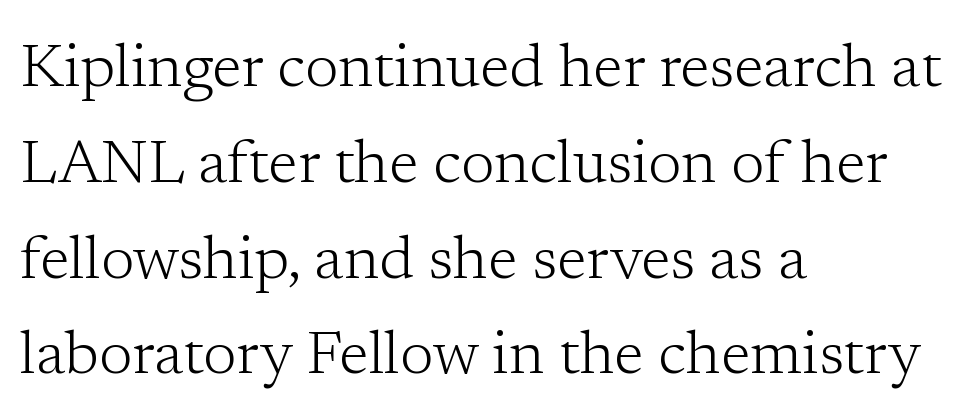
Typographically, this falls in the serif category. Students, note that the glyphs here touch the page at normal intervals. Check under the words: just untouched page. Is there any slant? The stems are plumb. All the whitespace from short lines collects on the right. Think standard paragraph weight, or any step lighter than that.
